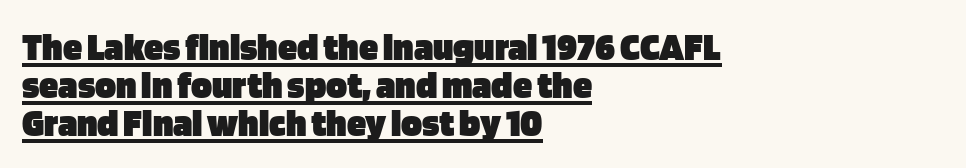
The image shows 39 px heavy sans-serif type, upright; set left-aligned, tight line spacing (0.97x), normal letter spacing, underlined; low stroke contrast and a large x-height.
